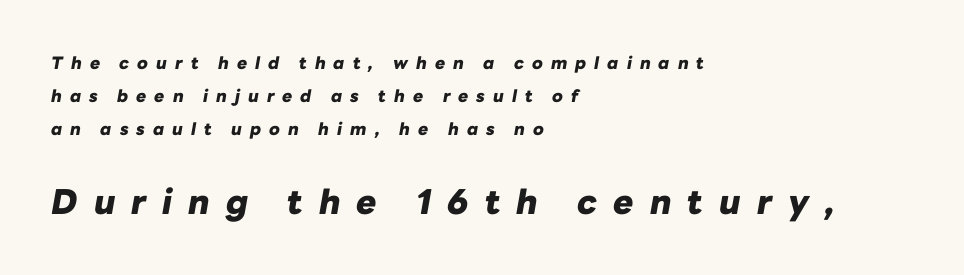
Q: Is the text bold? A: Yes.
Q: Is the text italic (slanted)? A: Yes, it leans right by about 10 degrees.
Q: Is the text underlined? A: No.
Q: How is the paragraph aligned? A: Left-aligned.
Q: Is the spacing between letters normal or unusually wide? A: Unusually wide.
Q: Is the spacing between lines tight, normal or loose? A: Loose.
Q: Which block of text is set in a larger size, the first (top) or the second (bottom)? A: The second (bottom) one.
Q: Width (condensed, normal, or wide)? A: Normal.
Q: Stroke contrast? A: Low.
Q: x-height? A: Medium.
Q: Monospaced? A: No.
